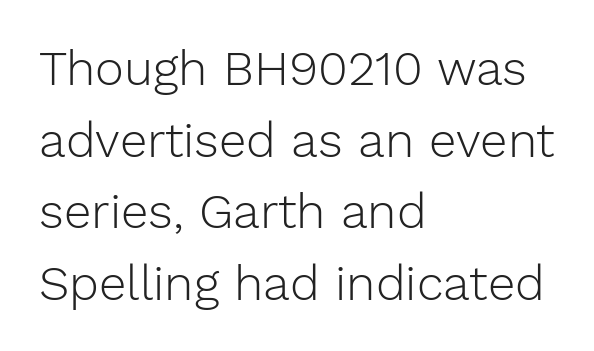
Q: Is the text bold? A: No.
Q: Is the text italic (slanted)? A: No, it is upright.
Q: Is the typeface a serif or a sans-serif typeface? A: Sans-serif.
Q: Is the text underlined? A: No.
Q: How is the paragraph aligned? A: Left-aligned.
Q: Is the spacing between letters normal or unusually wide? A: Normal.
Q: Is the spacing between lines tight, normal or loose? A: Normal.
Q: Width (condensed, normal, or wide)? A: Normal.
Q: Stroke contrast? A: Low.
Q: x-height? A: Medium.
Q: Monospaced? A: No.
